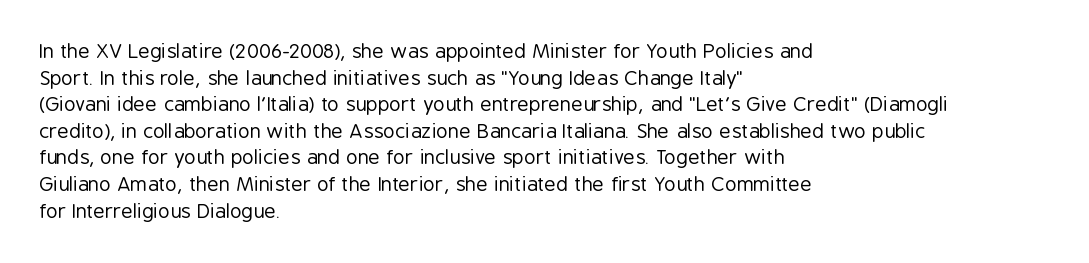
Q: Is the text bold? A: No.
Q: Is the text italic (slanted)? A: No, it is upright.
Q: Is the text underlined? A: No.
Q: How is the paragraph aligned? A: Left-aligned.
Q: Is the spacing between letters normal or unusually wide? A: Normal.
Q: Is the spacing between lines tight, normal or loose? A: Normal.
